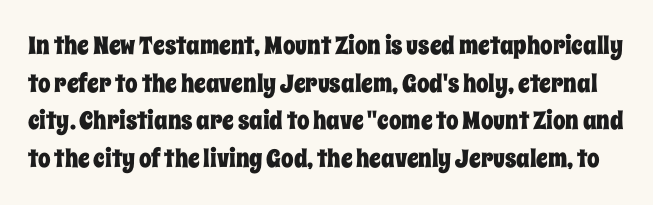
Q: Is the text italic (slanted)? A: No, it is upright.
Q: Is the text underlined? A: No.
Q: Is the spacing between letters normal or unusually wide? A: Normal.
Q: Is the spacing between lines tight, normal or loose? A: Normal.
